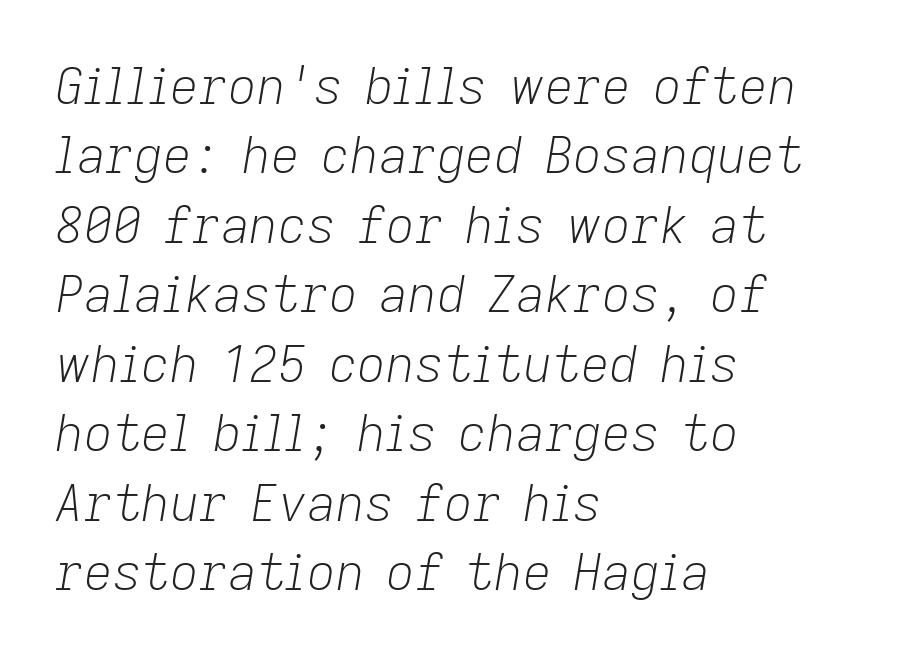
{"italic": "yes", "lean": "right", "slant_degrees": 9, "bold": "no", "weight": "light", "width": "normal", "stroke_contrast": "low", "x_height": "medium", "monospaced": "no", "underline": "no", "align": "left", "line_spacing": "normal", "line_spacing_ratio": 1.39, "letter_spacing": "normal", "letter_spacing_em": 0.0, "glyph_px": 50}
